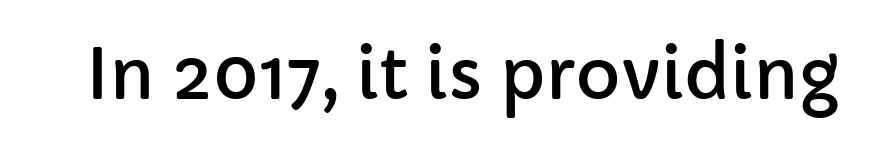
Q: Is the text italic (slanted)? A: No, it is upright.
Q: Is the typeface a serif or a sans-serif typeface? A: Sans-serif.
Q: Is the text underlined? A: No.
Q: Is the spacing between letters normal or unusually wide? A: Normal.
Q: Width (condensed, normal, or wide)? A: Normal.
Q: Stroke contrast? A: Low.
Q: x-height? A: Medium.
Q: Monospaced? A: No.
